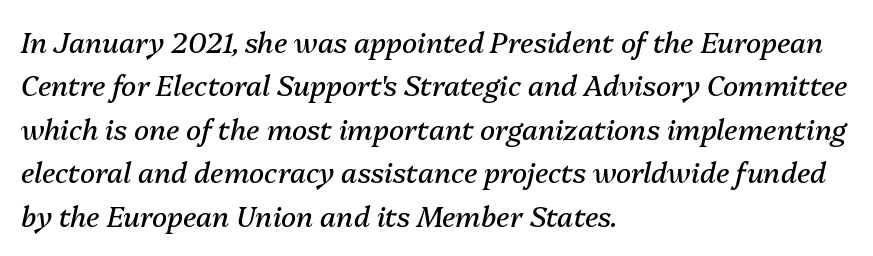
The image shows 28 px regular-weight type, italic (leaning right); set left-aligned, normal line spacing (1.55x), normal letter spacing, not underlined; medium stroke contrast and a medium x-height.
